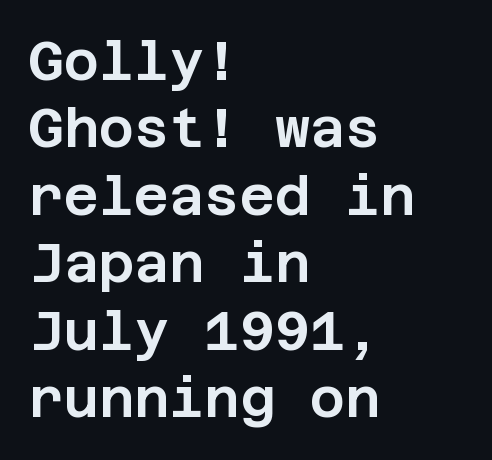
{"serif": "no", "italic": "no", "width": "normal", "stroke_contrast": "low", "x_height": "large", "underline": "no", "align": "left", "line_spacing": "normal", "line_spacing_ratio": 1.25, "letter_spacing": "normal", "letter_spacing_em": 0.0, "glyph_px": 54}
